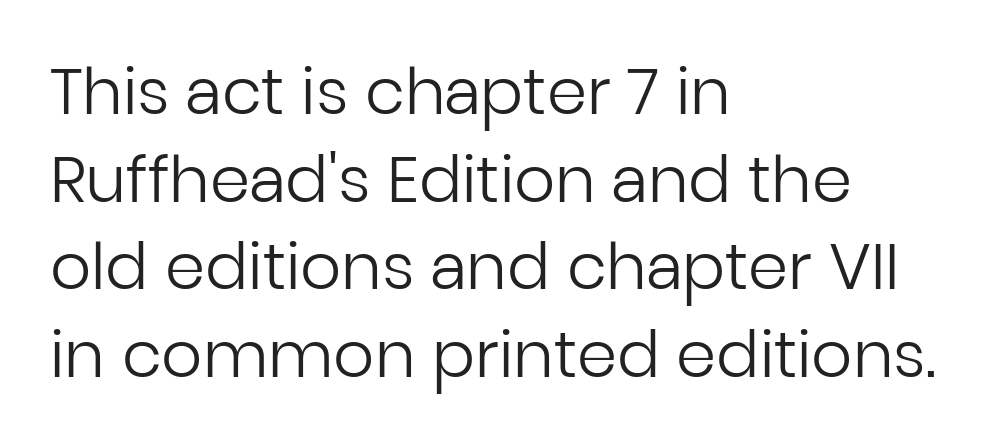
The letters stand upright; this is a roman face. I'd call this a sans setting — the letters go barefoot. The rendering uses natural spacing where letterforms have individual widths. Rule under the text: the space is simply empty.
